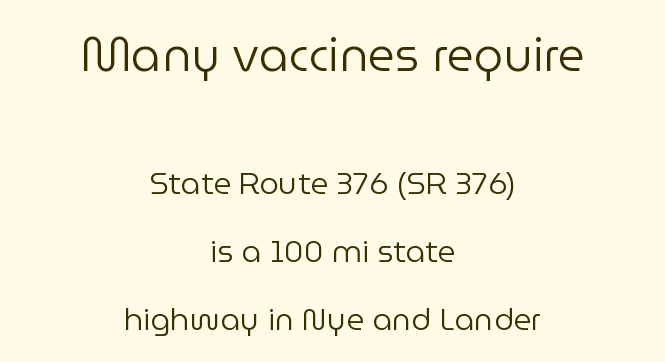
This sample is center-justified, so both line endings float freely. Here the first block reads like a headline and the second like body copy. The rendering uses natural spacing where letterforms have individual widths. Serifs: no, the terminals of the letterforms are clean.
